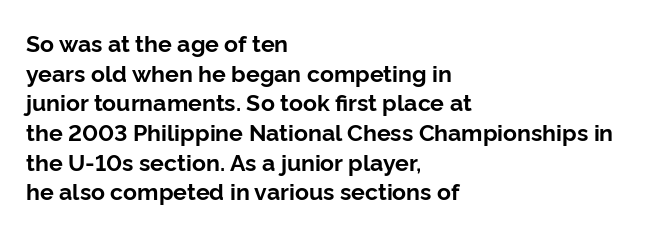
{"italic": "no", "bold": "yes", "underline": "no", "align": "left", "line_spacing": "normal", "line_spacing_ratio": 1.29, "letter_spacing": "normal", "letter_spacing_em": 0.0, "glyph_px": 23}
